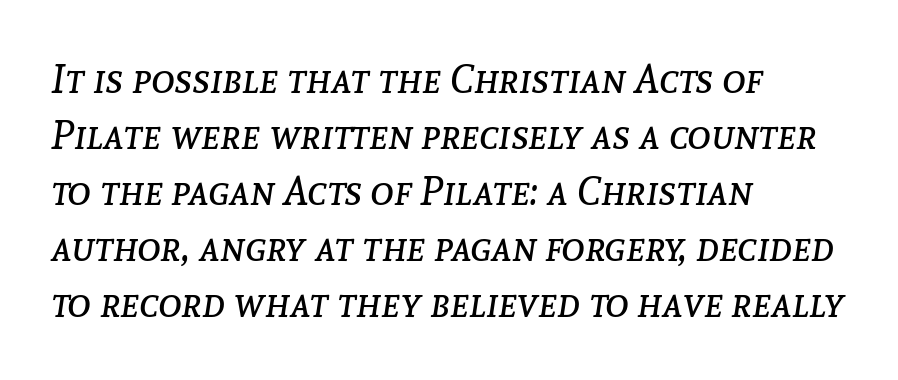
{"italic": "yes", "lean": "right", "slant_degrees": 8, "bold": "no", "weight": "regular", "width": "normal", "stroke_contrast": "low", "x_height": "medium", "monospaced": "no", "underline": "no", "align": "left", "line_spacing": "normal", "line_spacing_ratio": 1.4, "letter_spacing": "normal", "letter_spacing_em": 0.0, "glyph_px": 40}
